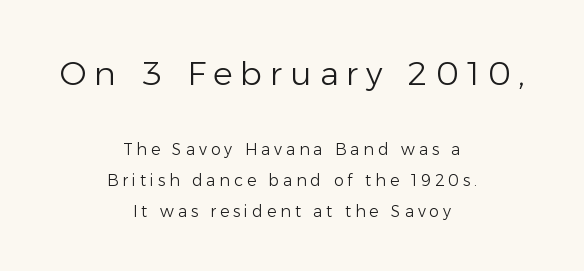
{"serif": "no", "italic": "no", "bold": "no", "weight": "light", "width": "normal", "stroke_contrast": "low", "x_height": "medium", "monospaced": "no", "underline": "no", "align": "center", "line_spacing": "loose", "line_spacing_ratio": 1.91, "letter_spacing": "wide", "letter_spacing_em": 0.24, "larger_block": "first", "size_ratio": 2.06, "glyph_px": 33}
